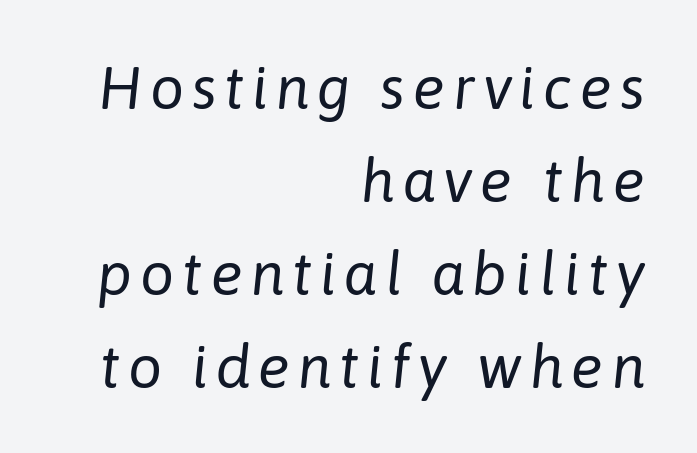
{"italic": "yes", "lean": "right", "slant_degrees": 6, "bold": "no", "weight": "regular", "width": "normal", "stroke_contrast": "low", "x_height": "medium", "monospaced": "no", "underline": "no", "align": "right", "line_spacing": "normal", "line_spacing_ratio": 1.55, "glyph_px": 60}
